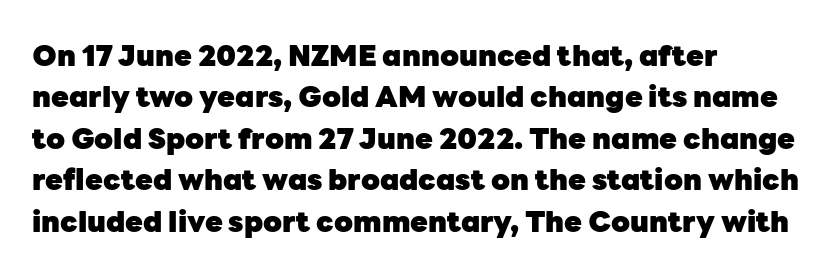
The image shows 29 px heavy sans-serif type, upright; set left-aligned, normal line spacing (1.43x), normal letter spacing, not underlined; low stroke contrast and a medium x-height.
